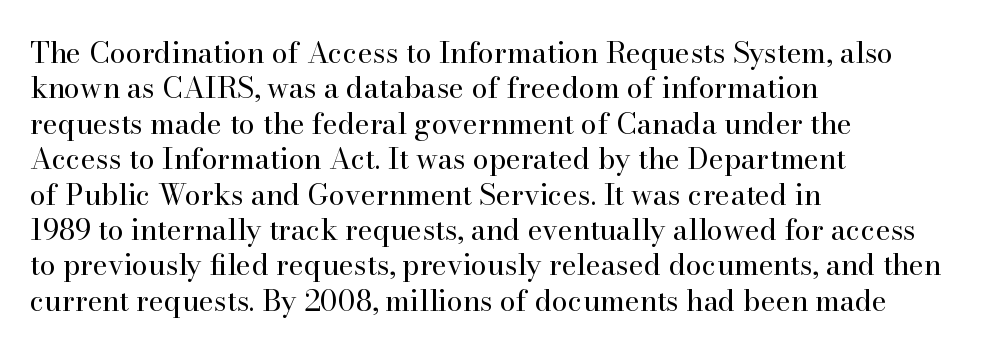
Proportional: the letters do not fall into vertical columns. The specimen omits any rule beneath the text block's lines. Every row of glyphs begins at an identical x-position on the left. The letters carry serifs — small finishing strokes at the ends of their stems.
